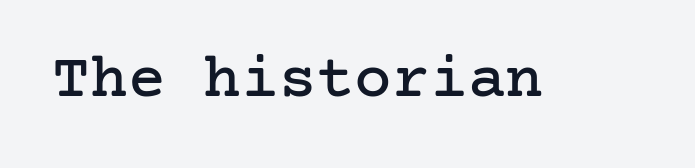
The image shows 63 px serif type, upright; set normal letter spacing, not underlined; low stroke contrast and a medium x-height.
